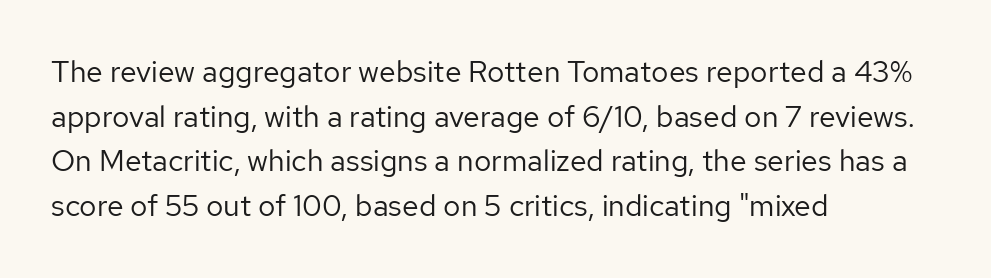
{"serif": "no", "italic": "no", "bold": "no", "weight": "regular", "width": "normal", "stroke_contrast": "low", "x_height": "medium", "monospaced": "no", "underline": "no", "align": "left", "line_spacing": "normal", "line_spacing_ratio": 1.49, "letter_spacing": "normal", "letter_spacing_em": 0.0, "glyph_px": 30}
